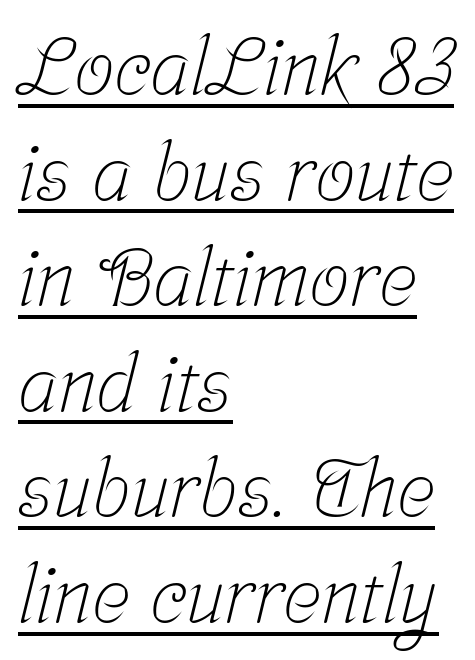
Q: Is the text bold? A: No.
Q: Is the typeface a serif or a sans-serif typeface? A: Serif.
Q: Is the text underlined? A: Yes.
Q: How is the paragraph aligned? A: Left-aligned.
Q: Is the spacing between letters normal or unusually wide? A: Normal.
Q: Is the spacing between lines tight, normal or loose? A: Normal.
Q: Width (condensed, normal, or wide)? A: Condensed.
Q: Stroke contrast? A: Low.
Q: x-height? A: Medium.
Q: Monospaced? A: No.
